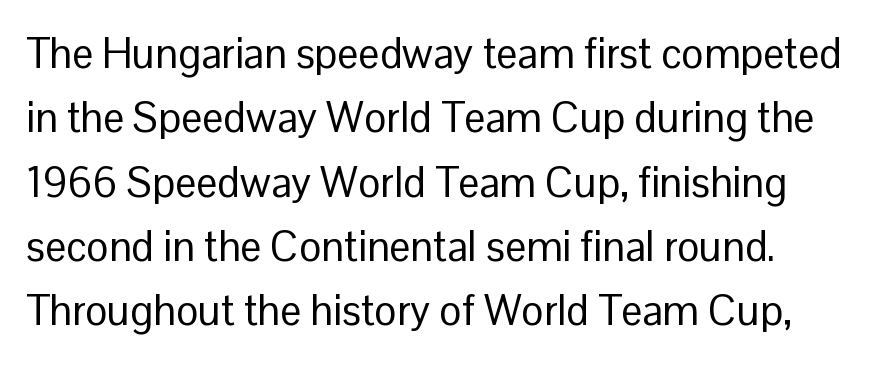
The image shows 42 px regular-weight sans-serif type, upright; set normal line spacing (1.53x), normal letter spacing, not underlined; low stroke contrast and a medium x-height.
